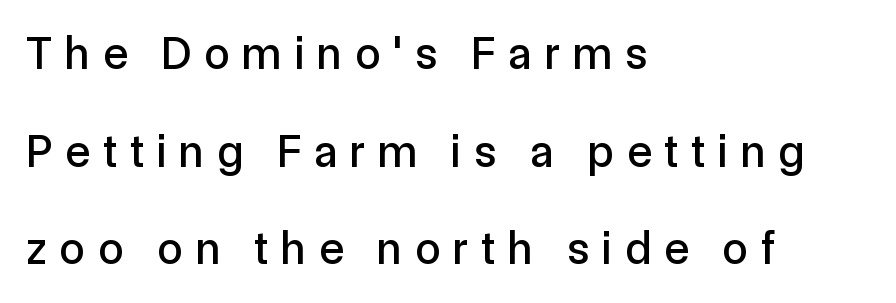
Q: Is the text italic (slanted)? A: No, it is upright.
Q: Is the typeface a serif or a sans-serif typeface? A: Sans-serif.
Q: Is the text underlined? A: No.
Q: How is the paragraph aligned? A: Left-aligned.
Q: Is the spacing between letters normal or unusually wide? A: Unusually wide.
Q: Is the spacing between lines tight, normal or loose? A: Loose.
Q: Width (condensed, normal, or wide)? A: Normal.
Q: x-height? A: Medium.
Q: Monospaced? A: No.
